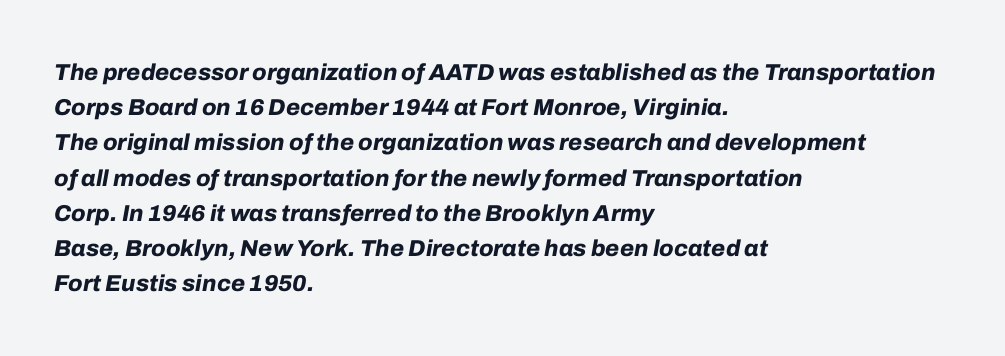
The image shows 23 px bold type, italic (leaning right); set left-aligned, normal line spacing (1.53x), normal letter spacing, not underlined.
